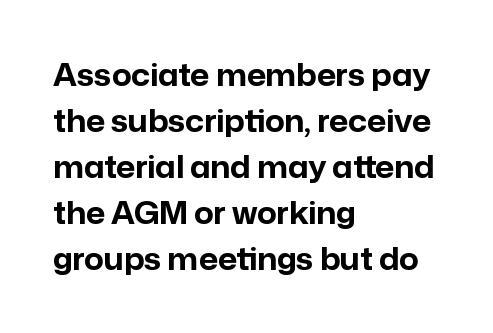
The image shows 30 px bold sans-serif type, upright; set left-aligned, normal line spacing (1.53x), normal letter spacing, not underlined; low stroke contrast and a medium x-height.
